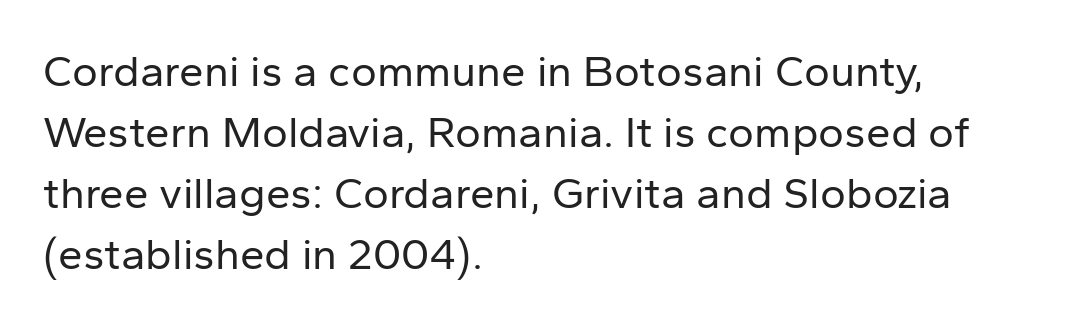
{"serif": "no", "italic": "no", "bold": "no", "weight": "regular", "width": "normal", "stroke_contrast": "low", "x_height": "medium", "monospaced": "no", "underline": "no", "align": "left", "line_spacing": "normal", "line_spacing_ratio": 1.39, "letter_spacing": "normal", "letter_spacing_em": 0.0, "glyph_px": 44}
